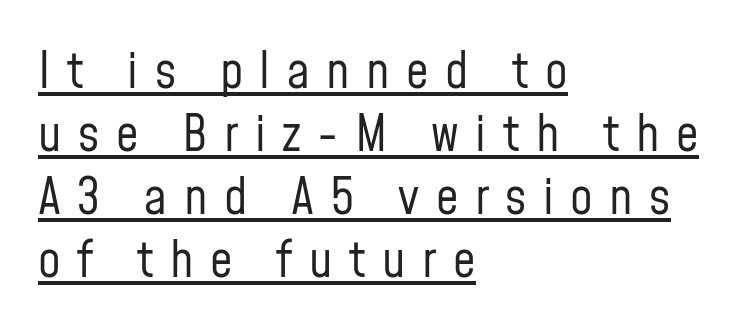
The image shows 50 px regular-weight, condensed sans-serif type, upright; set left-aligned, normal line spacing (1.26x), unusually wide letter spacing (+0.33 em), underlined; low stroke contrast and a medium x-height.
